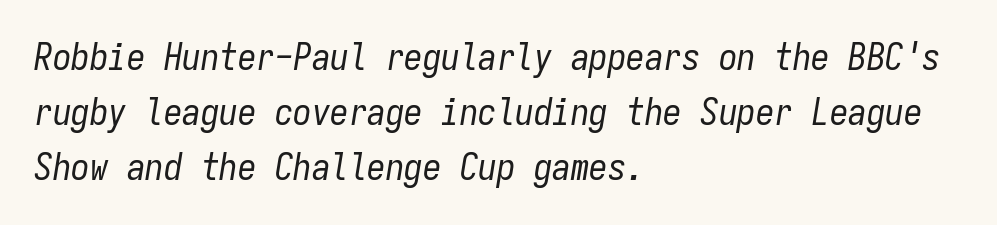
{"italic": "yes", "lean": "right", "slant_degrees": 9, "bold": "no", "weight": "regular", "width": "condensed", "stroke_contrast": "low", "x_height": "medium", "monospaced": "yes", "underline": "no", "align": "left", "line_spacing": "normal", "line_spacing_ratio": 1.48, "letter_spacing": "normal", "letter_spacing_em": 0.0, "glyph_px": 37}
